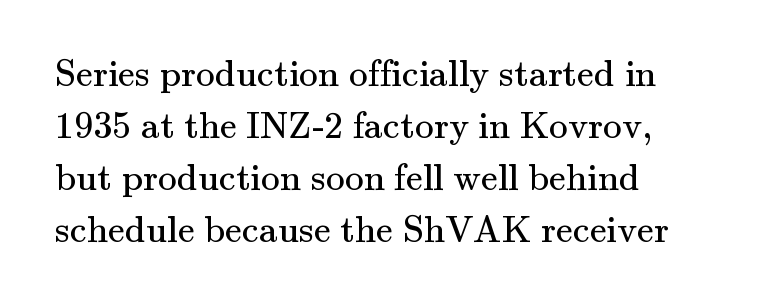
{"serif": "yes", "italic": "no", "bold": "no", "weight": "regular", "width": "normal", "stroke_contrast": "medium", "x_height": "small", "monospaced": "no", "underline": "no", "line_spacing": "normal", "line_spacing_ratio": 1.37, "letter_spacing": "normal", "letter_spacing_em": 0.0, "glyph_px": 38}
